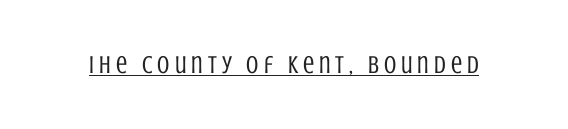
{"italic": "no", "bold": "no", "underline": "yes", "letter_spacing": "wide", "letter_spacing_em": 0.2, "glyph_px": 25}
